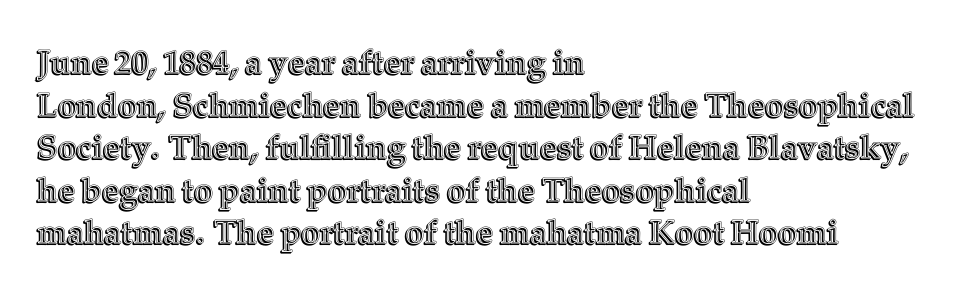
Honestly, the letter spacing is just normal — you wouldn't notice it. This sample is left-justified, so line endings fall wherever the words run out. The passage shown is typed in a proportional face where columns would drift. The block of text has a typical density, with ordinary space between rows. Upright lettering throughout.
